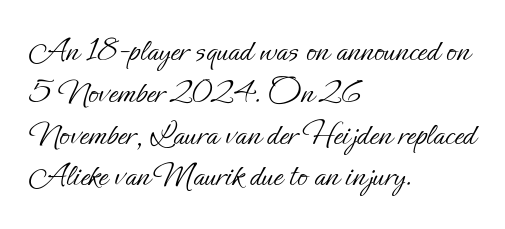
The type is set solid horizontally, with unmodified tracking. Which margin do the lines hug? The left one — the right edge is uneven. Check under the words: just untouched page. Is this a fixed-width face? No — the glyphs have proportional, varying widths. A quiet, ordinary-to-light weight characterises the typeface.
